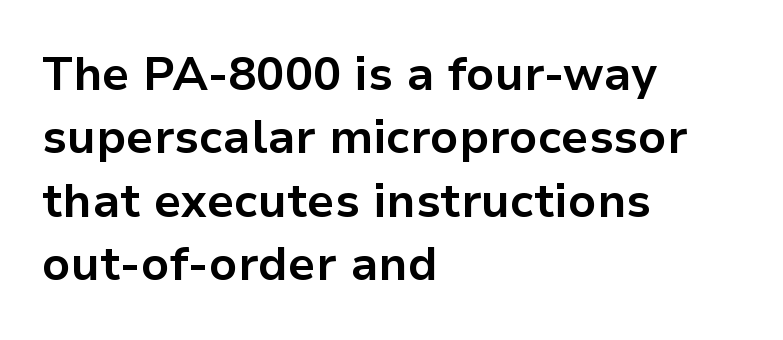
Letters rest on an invisible, unmarked baseline. Serif or sans? Sans — the stroke terminals are bare. Stroke thickness is high; the sample reads as a true bold. Layout note: lines flush left. Designer's note — italics off, roman on.
